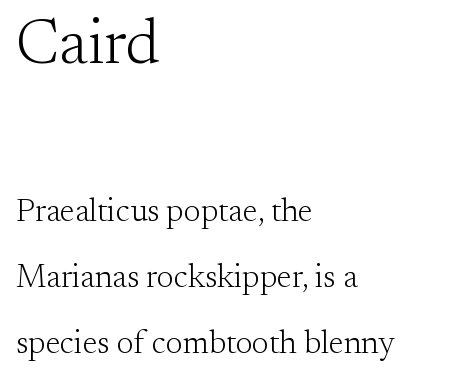
The image shows 63 px light serif type, upright; set left-aligned, loose line spacing (2.07x), normal letter spacing, not underlined; the first (top) block is 1.97x larger; medium stroke contrast and a small x-height.
